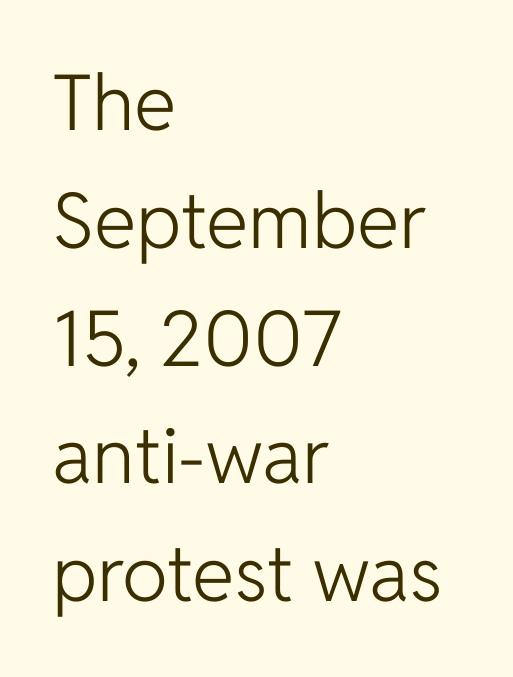
Clear beneath every line of the passage. Looks like regular typesetting: each glyph gets only the width it needs. What kind of face is this? One without serifs — a sans. Does the lettering tilt? It doesn't — this is upright.
